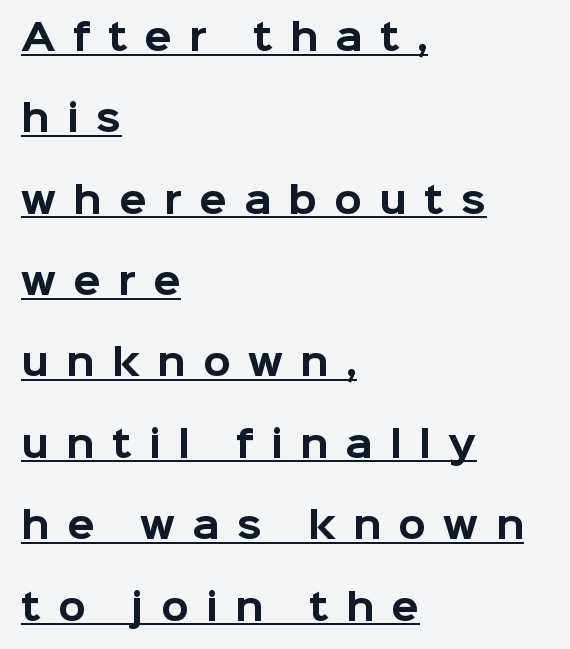
{"serif": "no", "italic": "no", "bold": "yes", "weight": "bold", "width": "normal", "stroke_contrast": "low", "x_height": "medium", "monospaced": "no", "underline": "yes", "align": "left", "line_spacing": "loose", "line_spacing_ratio": 2.26, "letter_spacing": "wide", "letter_spacing_em": 0.48, "glyph_px": 36}
